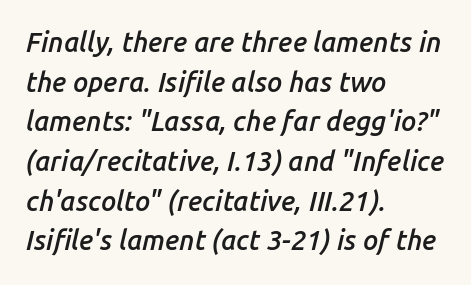
The gaps between neighbouring characters are ordinary and unremarkable. Slant detected: the letters are inclined. Each line starts at the same left margin while the right side varies. Lines of text with bare space underneath. Summary of vertical rhythm: regular, with standard interline spacing.
